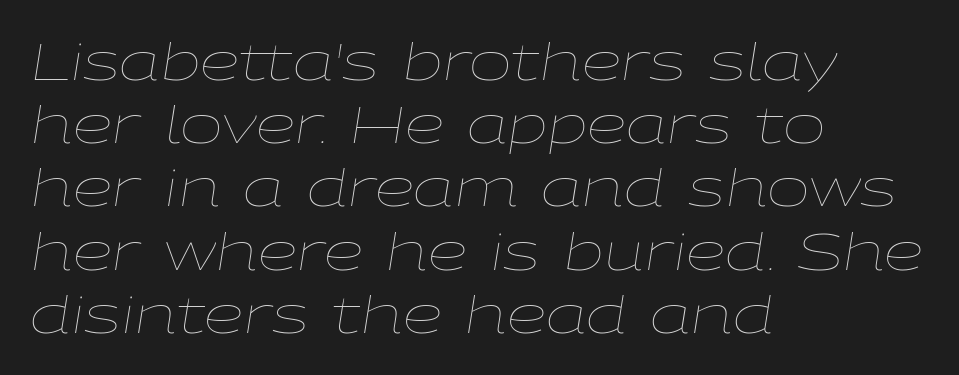
{"italic": "yes", "lean": "right", "slant_degrees": 9, "bold": "no", "weight": "thin", "width": "wide", "stroke_contrast": "low", "x_height": "medium", "monospaced": "no", "underline": "no", "align": "left", "line_spacing_ratio": 1.24, "letter_spacing": "normal", "letter_spacing_em": 0.0, "glyph_px": 51}
